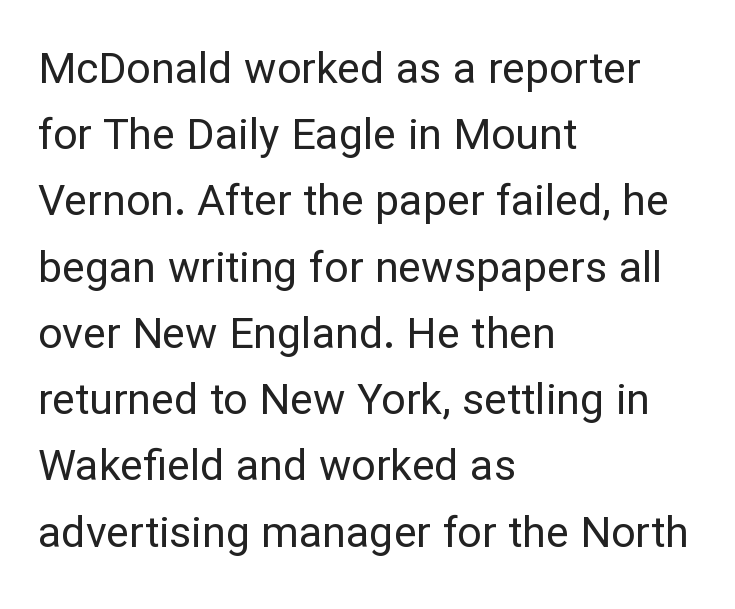
{"serif": "no", "italic": "no", "bold": "no", "weight": "regular", "width": "normal", "stroke_contrast": "low", "x_height": "medium", "monospaced": "no", "underline": "no", "align": "left", "line_spacing": "normal", "line_spacing_ratio": 1.54, "letter_spacing": "normal", "letter_spacing_em": 0.0, "glyph_px": 43}
